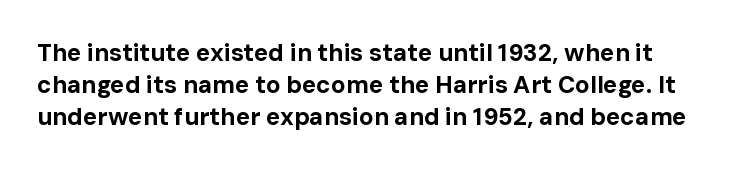
{"italic": "no", "bold": "yes", "underline": "no", "line_spacing": "normal", "line_spacing_ratio": 1.34, "letter_spacing": "normal", "letter_spacing_em": 0.0, "glyph_px": 24}
